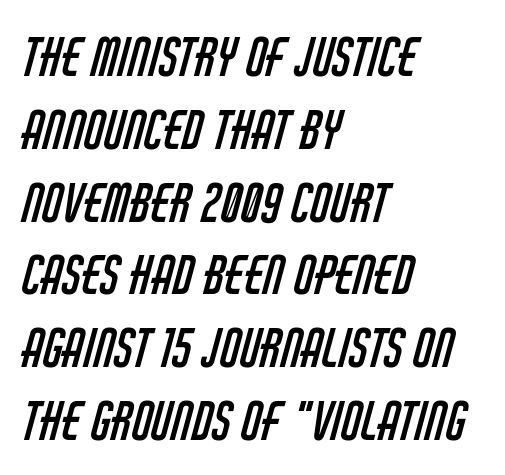
{"serif": "no", "bold": "no", "weight": "regular", "width": "condensed", "stroke_contrast": "low", "x_height": "large", "monospaced": "no", "underline": "no", "align": "left", "line_spacing": "normal", "line_spacing_ratio": 1.4, "letter_spacing": "normal", "letter_spacing_em": 0.0, "glyph_px": 52}
